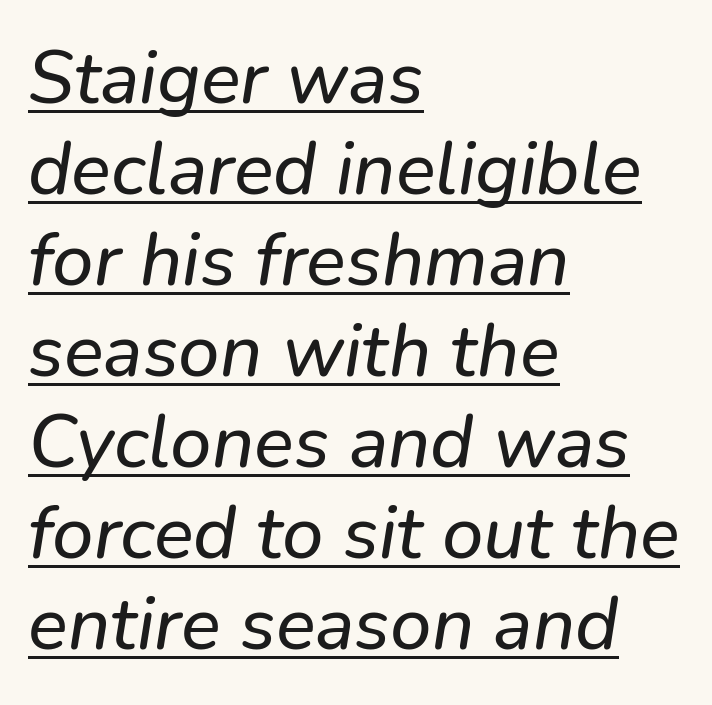
The image shows 74 px text type, italic (leaning right); set left-aligned, line spacing 1.23x, normal letter spacing, underlined; low stroke contrast and a medium x-height.
